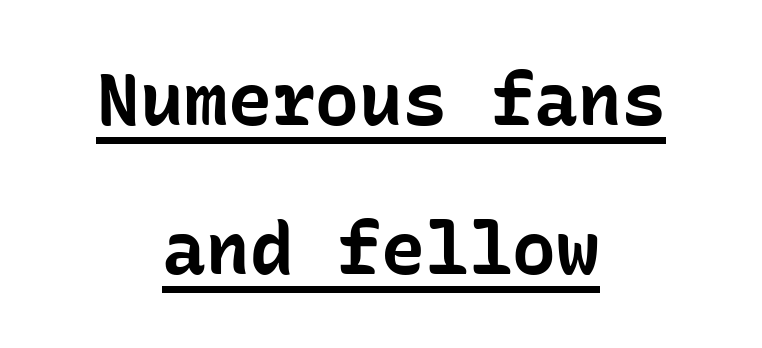
Q: Is the text bold? A: Yes.
Q: Is the text italic (slanted)? A: No, it is upright.
Q: Is the typeface a serif or a sans-serif typeface? A: Sans-serif.
Q: Is the text underlined? A: Yes.
Q: How is the paragraph aligned? A: Centered.
Q: Is the spacing between letters normal or unusually wide? A: Normal.
Q: Is the spacing between lines tight, normal or loose? A: Loose.
Q: Width (condensed, normal, or wide)? A: Normal.
Q: Stroke contrast? A: Low.
Q: x-height? A: Medium.
Q: Monospaced? A: Yes.
